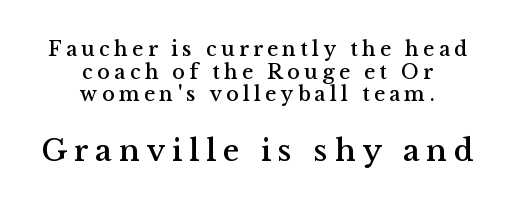
The image shows 32 px serif type, upright; set centered, tight line spacing (1.08x), unusually wide letter spacing (+0.21 em), not underlined; the second (bottom) block is 1.52x larger; medium stroke contrast and a medium x-height.
